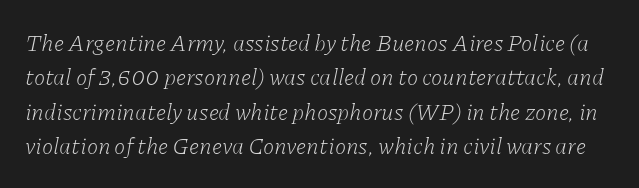
{"italic": "yes", "lean": "right", "slant_degrees": 11, "bold": "no", "underline": "no", "line_spacing": "normal", "line_spacing_ratio": 1.5, "letter_spacing": "normal", "letter_spacing_em": 0.0, "glyph_px": 23}
